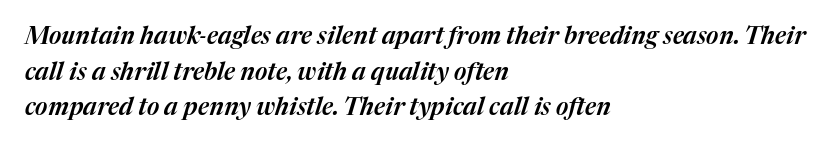
{"italic": "yes", "lean": "right", "slant_degrees": 17, "underline": "no", "align": "left", "line_spacing": "normal", "line_spacing_ratio": 1.48, "letter_spacing": "normal", "letter_spacing_em": 0.0, "glyph_px": 24}
